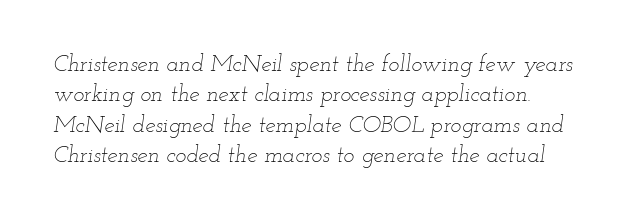
The image shows 23 px text type, italic (leaning right); set normal line spacing (1.32x), normal letter spacing, not underlined.
